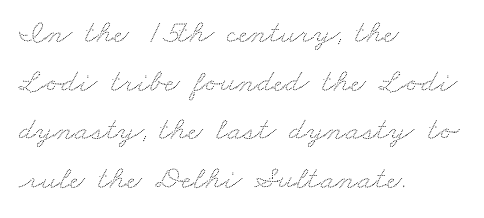
Q: Is the text underlined? A: No.
Q: How is the paragraph aligned? A: Left-aligned.
Q: Is the spacing between letters normal or unusually wide? A: Normal.
Q: Is the spacing between lines tight, normal or loose? A: Normal.
Q: Width (condensed, normal, or wide)? A: Wide.
Q: Stroke contrast? A: Low.
Q: x-height? A: Small.
Q: Monospaced? A: No.
